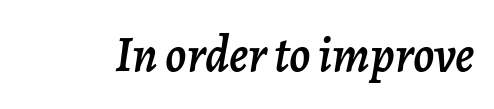
The image shows 50 px text type, italic (leaning right); set normal letter spacing, not underlined; low stroke contrast and a medium x-height.
